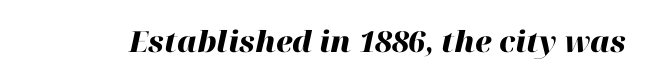
{"italic": "yes", "lean": "right", "slant_degrees": 12, "bold": "yes", "weight": "heavy", "width": "normal", "stroke_contrast": "high", "x_height": "medium", "monospaced": "no", "underline": "no", "letter_spacing": "normal", "letter_spacing_em": 0.0, "glyph_px": 29}
